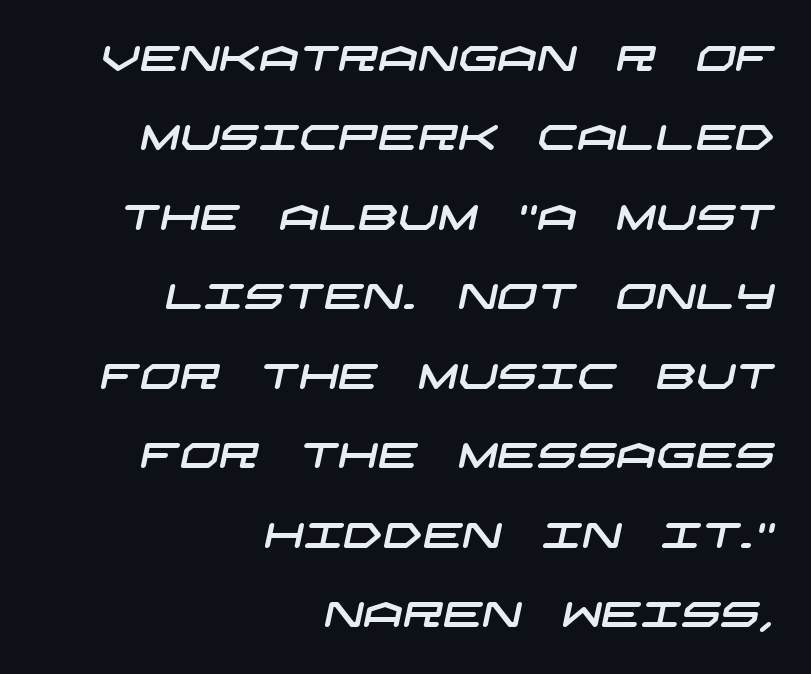
Q: Is the typeface a serif or a sans-serif typeface? A: Sans-serif.
Q: Is the text underlined? A: No.
Q: How is the paragraph aligned? A: Right-aligned.
Q: Is the spacing between letters normal or unusually wide? A: Normal.
Q: Is the spacing between lines tight, normal or loose? A: Loose.
Q: Width (condensed, normal, or wide)? A: Wide.
Q: Stroke contrast? A: Low.
Q: x-height? A: Large.
